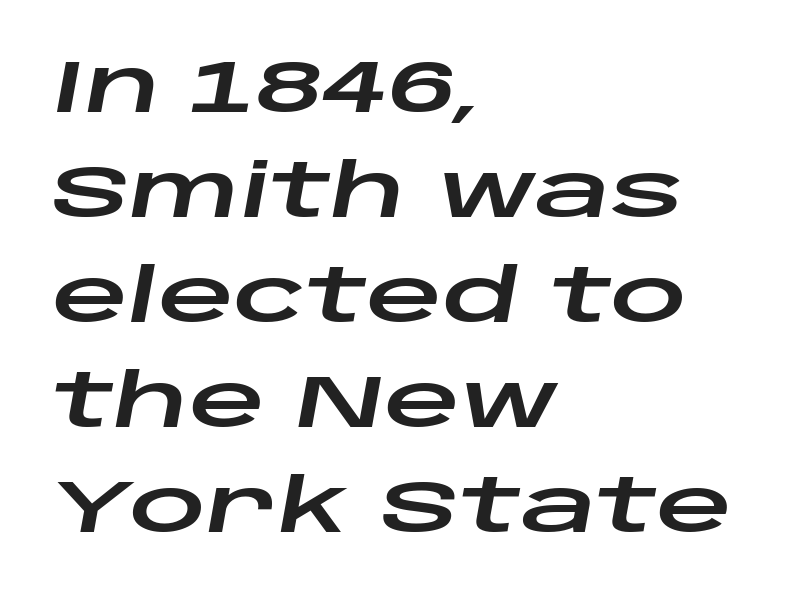
Q: Is the text italic (slanted)? A: Yes, it leans right by about 10 degrees.
Q: Is the text underlined? A: No.
Q: How is the paragraph aligned? A: Left-aligned.
Q: Is the spacing between letters normal or unusually wide? A: Normal.
Q: Is the spacing between lines tight, normal or loose? A: Normal.
Q: Width (condensed, normal, or wide)? A: Wide.
Q: Stroke contrast? A: Low.
Q: x-height? A: Large.
Q: Monospaced? A: No.
